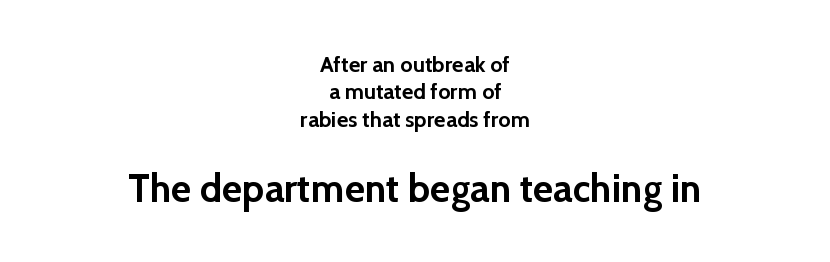
This sample has the flowing, uneven cadence of proportional lettering. On the weight axis this lands at bold, roughly 700. The block sitting lower on the canvas is the one with enlarged characters. Upright lettering throughout.
